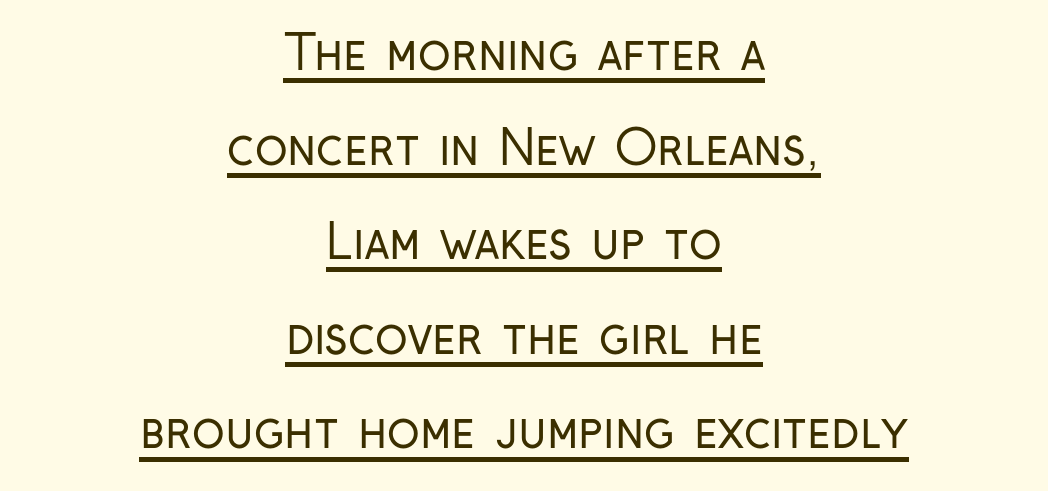
{"serif": "no", "italic": "no", "bold": "no", "weight": "regular", "width": "condensed", "stroke_contrast": "low", "x_height": "medium", "monospaced": "no", "underline": "yes", "align": "center", "line_spacing": "loose", "line_spacing_ratio": 1.97, "letter_spacing": "normal", "letter_spacing_em": 0.0, "glyph_px": 48}
